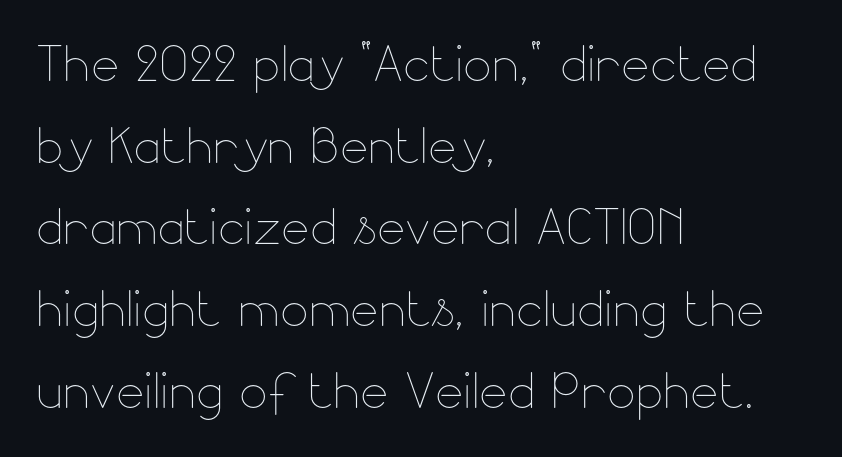
Standard letterfit; no display-style spreading of the glyphs. The words here are not underlined. The rendering uses natural spacing where letterforms have individual widths. The typesetting does not lean heavy: it is not bold. The lettering stays uniformly vertical, giving the passage a roman look. Left-aligned paragraph, ragged on the right.
